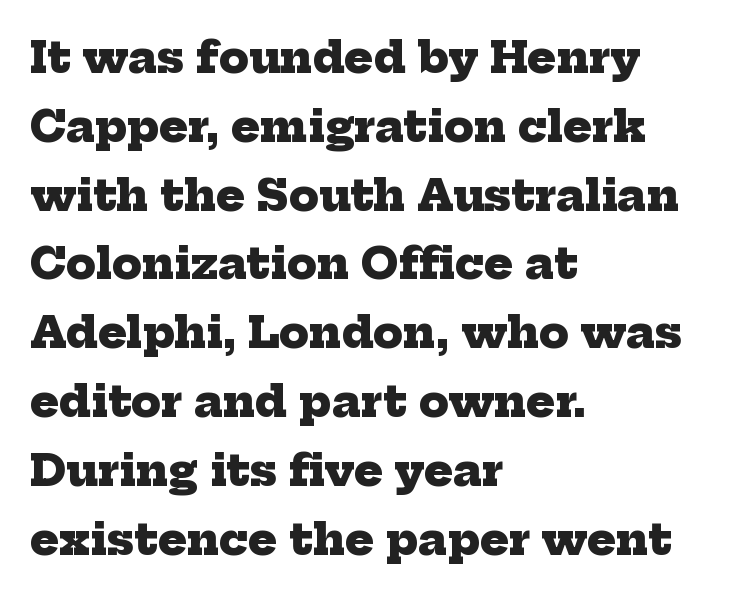
The image shows 43 px heavy serif type; set left-aligned, normal line spacing (1.6x), normal letter spacing, not underlined; low stroke contrast and a medium x-height.
